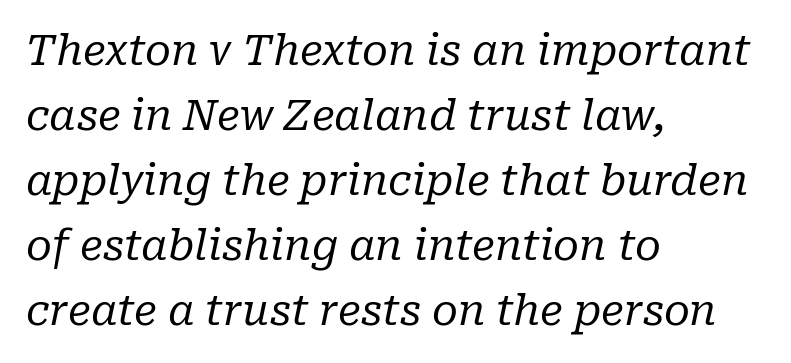
Q: Is the text bold? A: No.
Q: Is the text italic (slanted)? A: Yes, it leans right by about 10 degrees.
Q: Is the typeface a serif or a sans-serif typeface? A: Serif.
Q: Is the text underlined? A: No.
Q: How is the paragraph aligned? A: Left-aligned.
Q: Is the spacing between letters normal or unusually wide? A: Normal.
Q: Is the spacing between lines tight, normal or loose? A: Normal.
Q: Width (condensed, normal, or wide)? A: Normal.
Q: Stroke contrast? A: Low.
Q: x-height? A: Medium.
Q: Monospaced? A: No.
